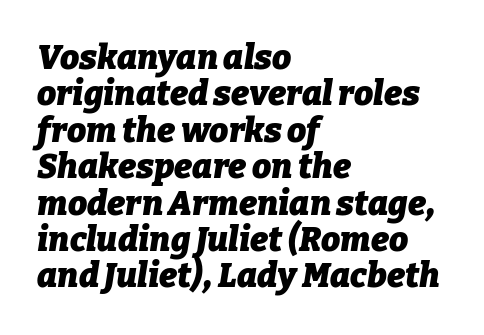
Q: Is the text bold? A: Yes.
Q: Is the text italic (slanted)? A: Yes, it leans right by about 9 degrees.
Q: Is the text underlined? A: No.
Q: How is the paragraph aligned? A: Left-aligned.
Q: Is the spacing between letters normal or unusually wide? A: Normal.
Q: Is the spacing between lines tight, normal or loose? A: Tight.
Q: Width (condensed, normal, or wide)? A: Normal.
Q: Stroke contrast? A: Low.
Q: x-height? A: Medium.
Q: Monospaced? A: No.
